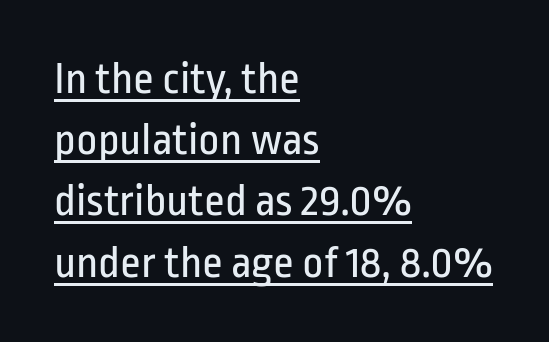
Q: Is the text bold? A: No.
Q: Is the text italic (slanted)? A: No, it is upright.
Q: Is the typeface a serif or a sans-serif typeface? A: Sans-serif.
Q: Is the text underlined? A: Yes.
Q: How is the paragraph aligned? A: Left-aligned.
Q: Is the spacing between letters normal or unusually wide? A: Normal.
Q: Is the spacing between lines tight, normal or loose? A: Normal.
Q: Width (condensed, normal, or wide)? A: Condensed.
Q: Stroke contrast? A: Low.
Q: x-height? A: Medium.
Q: Monospaced? A: No.
